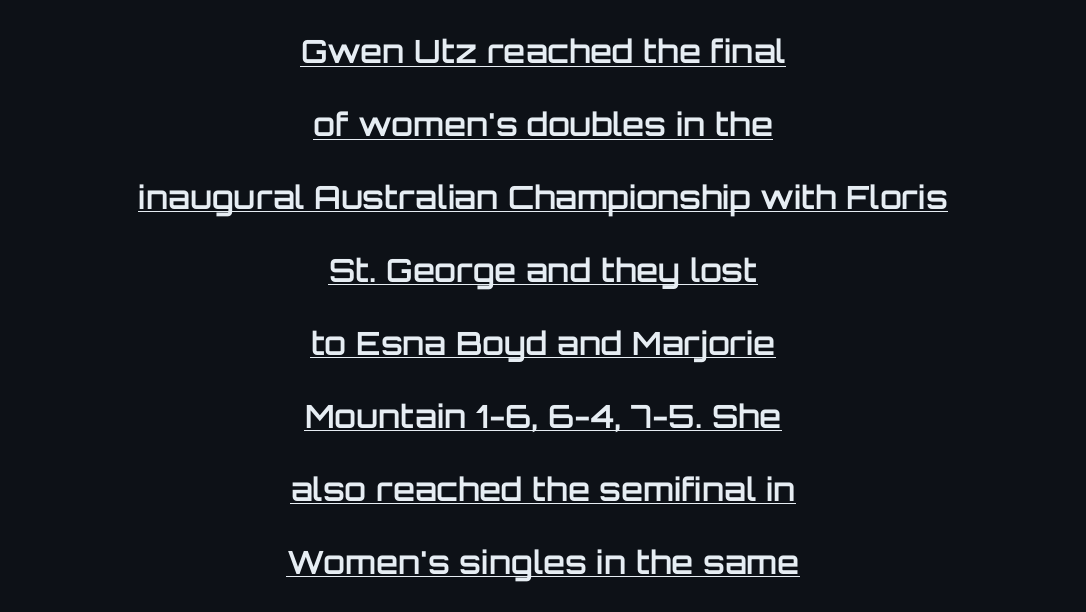
Q: Is the text bold? A: Semi-bold.
Q: Is the text italic (slanted)? A: No, it is upright.
Q: Is the typeface a serif or a sans-serif typeface? A: Sans-serif.
Q: Is the text underlined? A: Yes.
Q: How is the paragraph aligned? A: Centered.
Q: Is the spacing between letters normal or unusually wide? A: Normal.
Q: Is the spacing between lines tight, normal or loose? A: Loose.
Q: Width (condensed, normal, or wide)? A: Normal.
Q: Stroke contrast? A: Low.
Q: x-height? A: Large.
Q: Monospaced? A: No.
